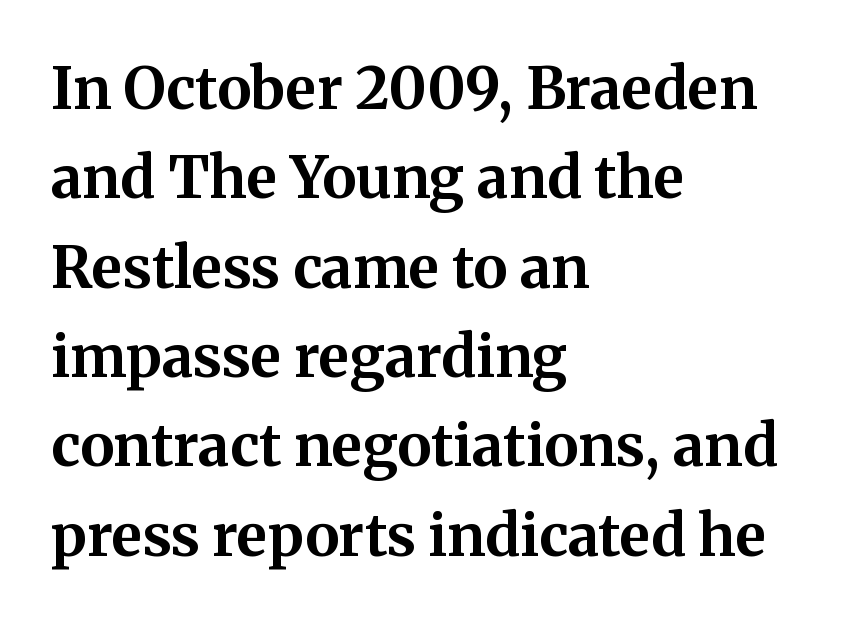
The image shows 58 px bold serif type, upright; set left-aligned, normal line spacing (1.54x), normal letter spacing, not underlined; medium stroke contrast and a medium x-height.
